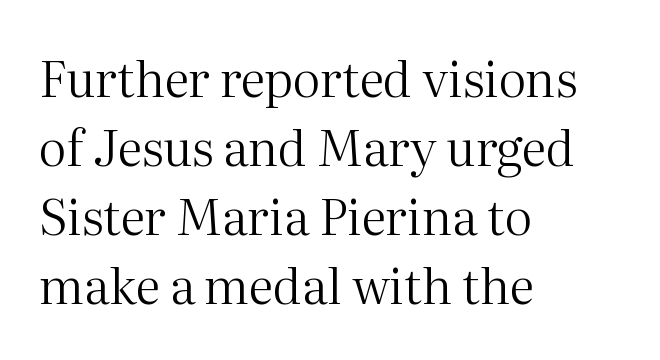
Normally led — the rows are evenly, conventionally spaced. Heaviness? Minimal to ordinary, like unemphasized prose. The letters stand upright; this is a roman face. A bare baseline throughout the passage. Small tapered or slab feet sit at the stroke ends, so this counts as serif.
